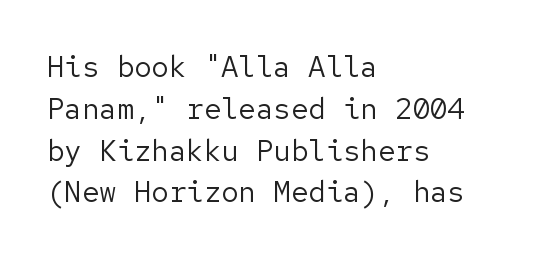
Q: Is the text bold? A: No.
Q: Is the text italic (slanted)? A: No, it is upright.
Q: Is the typeface a serif or a sans-serif typeface? A: Sans-serif.
Q: Is the text underlined? A: No.
Q: How is the paragraph aligned? A: Left-aligned.
Q: Is the spacing between letters normal or unusually wide? A: Normal.
Q: Is the spacing between lines tight, normal or loose? A: Normal.
Q: Width (condensed, normal, or wide)? A: Normal.
Q: Stroke contrast? A: Low.
Q: x-height? A: Medium.
